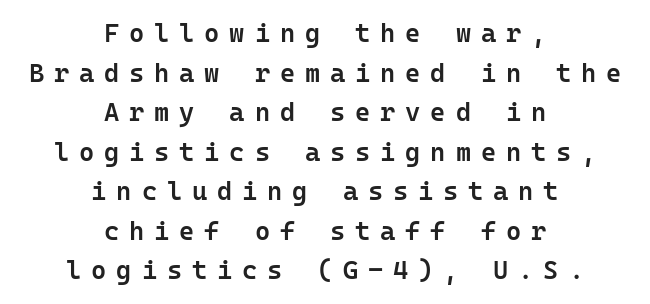
These lines have a slow, spaced-out rhythm from letter to letter. Quick note: not italic, upright. A bit beefed up — I'd call it semibold rather than bold. The zone under the glyphs is completely vacant. Layout note: lines centered.
